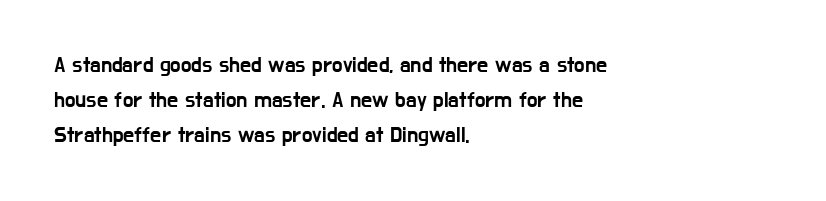
The vertical gap from one line to the next is medium. In terms of posture, this sample is upright. The ragged edge is on the right, which tells us the setting is flush left. Look at the tracking — it's just the regular setting, nothing added. Only glyphs here, with clear space below each row.
